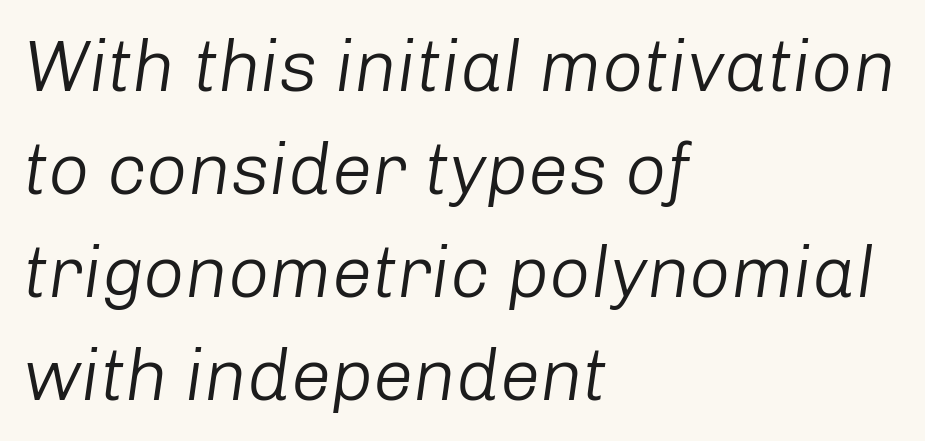
Q: Is the text bold? A: No.
Q: Is the text italic (slanted)? A: Yes, it leans right by about 8 degrees.
Q: Is the text underlined? A: No.
Q: How is the paragraph aligned? A: Left-aligned.
Q: Is the spacing between letters normal or unusually wide? A: Normal.
Q: Is the spacing between lines tight, normal or loose? A: Normal.
Q: Width (condensed, normal, or wide)? A: Normal.
Q: Stroke contrast? A: Low.
Q: x-height? A: Medium.
Q: Monospaced? A: No.
